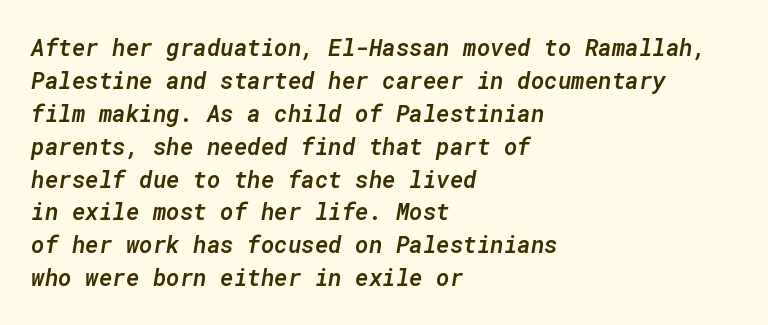
Does extra space separate the letters? No, they use regular spacing. Every row of glyphs begins at an identical x-position on the left. The specimen omits any rule beneath the text block's lines. In terms of weight, the rendering is demibold, just under bold.
